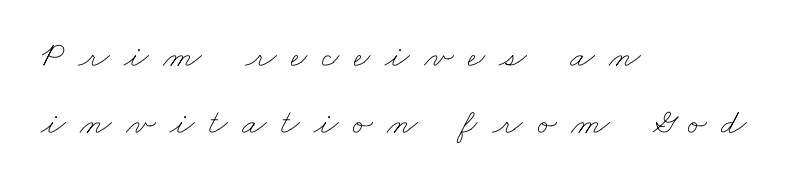
The image shows 36 px thin, wide type; set left-aligned, line spacing 1.86x, unusually wide letter spacing (+0.4 em), not underlined; low stroke contrast and a small x-height.
